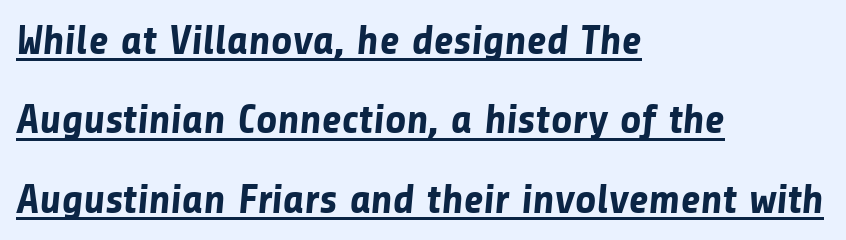
Q: Is the text bold? A: Yes.
Q: Is the typeface a serif or a sans-serif typeface? A: Sans-serif.
Q: Is the text underlined? A: Yes.
Q: How is the paragraph aligned? A: Left-aligned.
Q: Is the spacing between letters normal or unusually wide? A: Normal.
Q: Width (condensed, normal, or wide)? A: Normal.
Q: Stroke contrast? A: Low.
Q: x-height? A: Medium.
Q: Monospaced? A: No.
